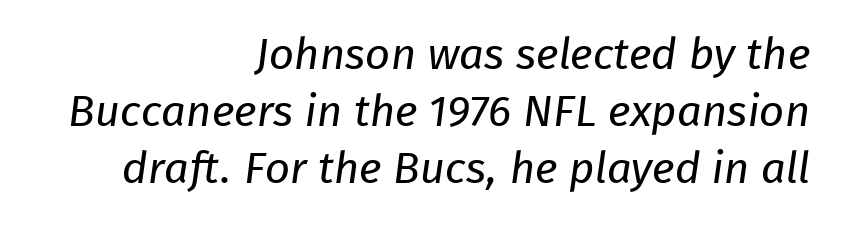
Compared with typical body copy, the letter spacing here is the same. Line spacing here is normal. Examine the stroke ends and you'll find no serifs. Each stroke keeps to a modest, everyday thickness or less.
